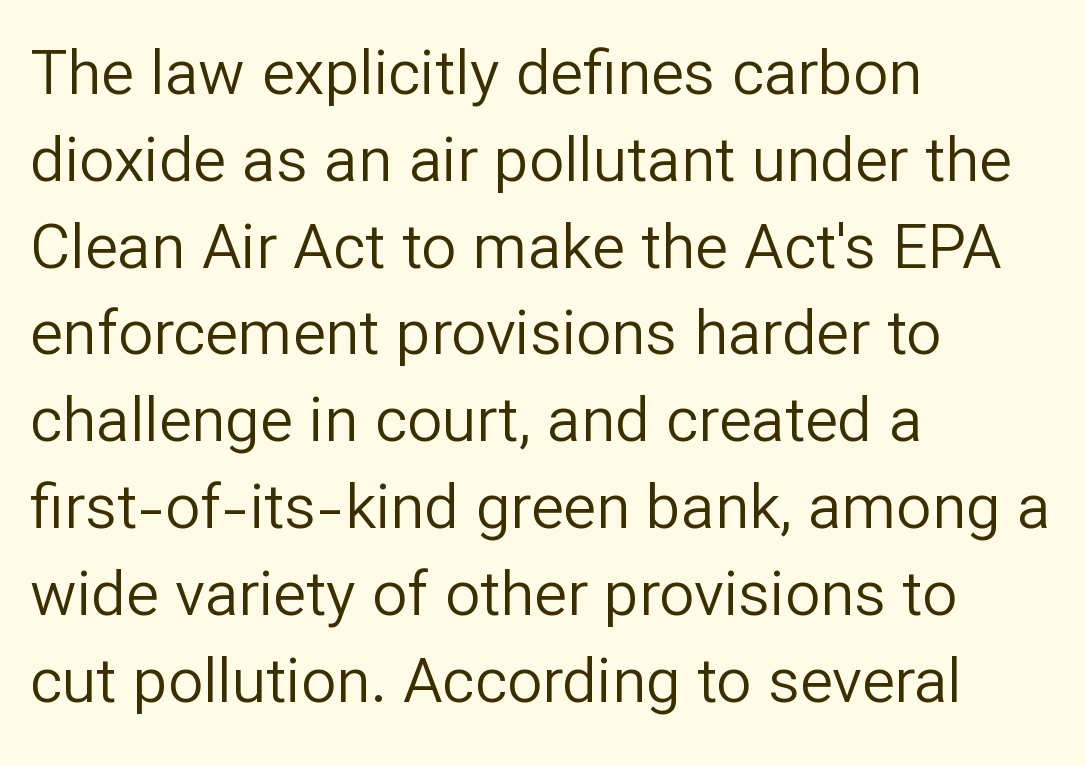
{"serif": "no", "italic": "no", "bold": "no", "weight": "regular", "width": "normal", "stroke_contrast": "low", "x_height": "medium", "monospaced": "no", "underline": "no", "align": "left", "line_spacing": "normal", "line_spacing_ratio": 1.4, "letter_spacing": "normal", "letter_spacing_em": 0.0, "glyph_px": 62}
